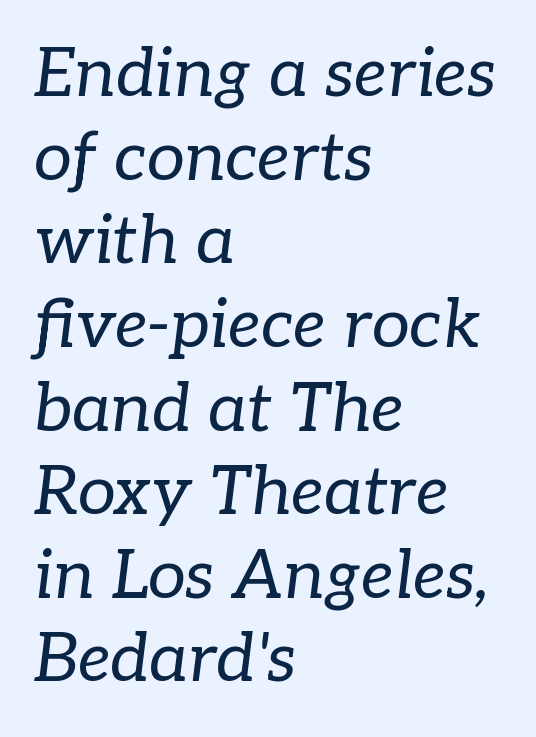
The image shows 68 px regular-weight serif type, italic (leaning right); set left-aligned, line spacing 1.23x, normal letter spacing, not underlined; low stroke contrast and a medium x-height.
